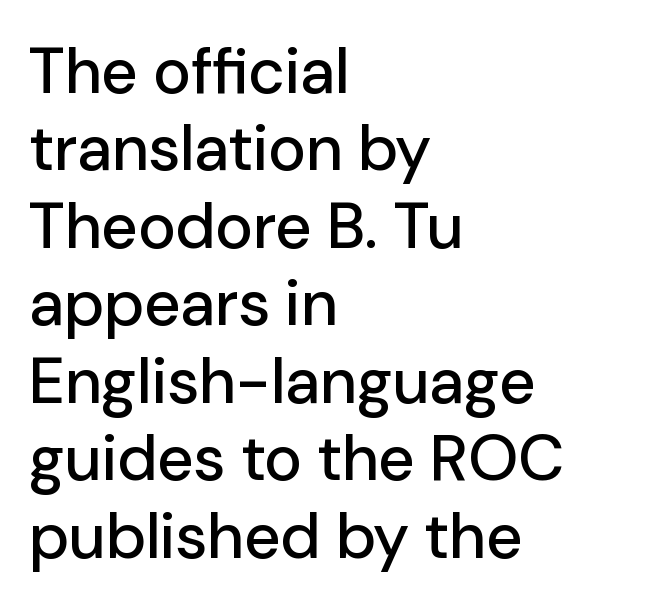
Q: Is the text italic (slanted)? A: No, it is upright.
Q: Is the typeface a serif or a sans-serif typeface? A: Sans-serif.
Q: Is the text underlined? A: No.
Q: How is the paragraph aligned? A: Left-aligned.
Q: Is the spacing between letters normal or unusually wide? A: Normal.
Q: Width (condensed, normal, or wide)? A: Normal.
Q: Stroke contrast? A: Low.
Q: x-height? A: Medium.
Q: Monospaced? A: No.
